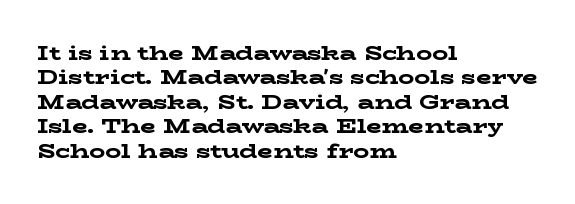
{"italic": "no", "bold": "yes", "underline": "no", "align": "left", "line_spacing_ratio": 1.22, "letter_spacing": "normal", "letter_spacing_em": 0.0, "glyph_px": 20}
